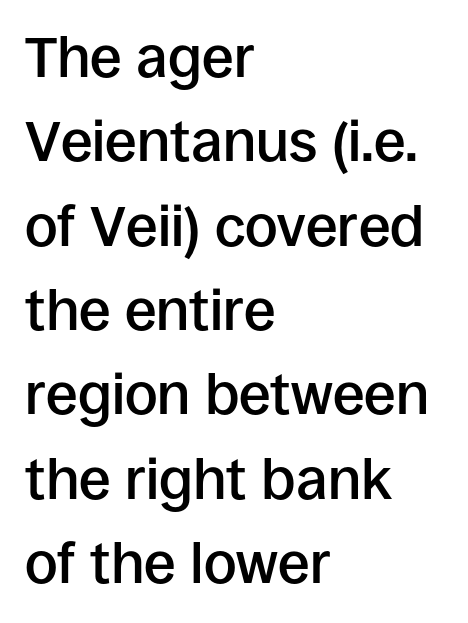
Q: Is the text bold? A: Semi-bold.
Q: Is the text italic (slanted)? A: No, it is upright.
Q: Is the typeface a serif or a sans-serif typeface? A: Sans-serif.
Q: Is the text underlined? A: No.
Q: How is the paragraph aligned? A: Left-aligned.
Q: Is the spacing between letters normal or unusually wide? A: Normal.
Q: Is the spacing between lines tight, normal or loose? A: Normal.
Q: Width (condensed, normal, or wide)? A: Normal.
Q: Stroke contrast? A: Low.
Q: x-height? A: Large.
Q: Monospaced? A: No.
